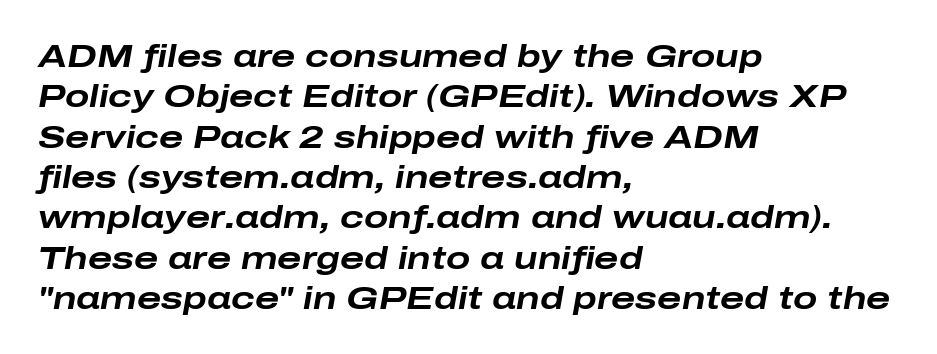
The image shows 32 px bold, wide type, italic (leaning right); set left-aligned, normal line spacing (1.26x), normal letter spacing, not underlined; low stroke contrast and a medium x-height.
